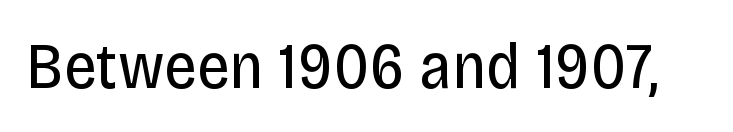
The image shows 66 px regular-weight, condensed sans-serif type, upright; set normal letter spacing, not underlined; low stroke contrast and a large x-height.
